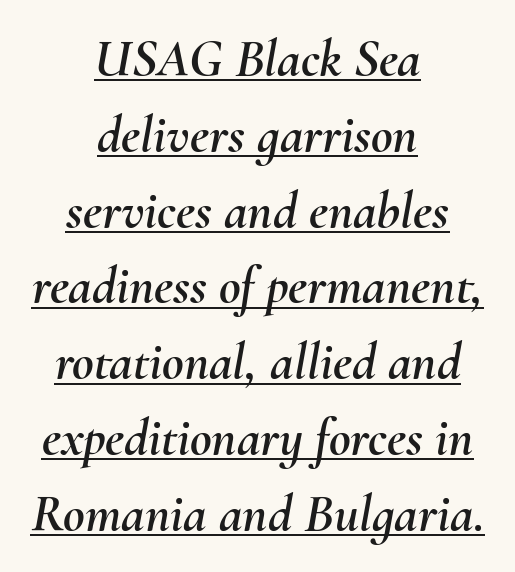
Q: Is the text italic (slanted)? A: Yes, it leans right by about 10 degrees.
Q: Is the text underlined? A: Yes.
Q: How is the paragraph aligned? A: Centered.
Q: Is the spacing between letters normal or unusually wide? A: Normal.
Q: Is the spacing between lines tight, normal or loose? A: Normal.
Q: Width (condensed, normal, or wide)? A: Normal.
Q: Stroke contrast? A: Medium.
Q: x-height? A: Small.
Q: Monospaced? A: No.
